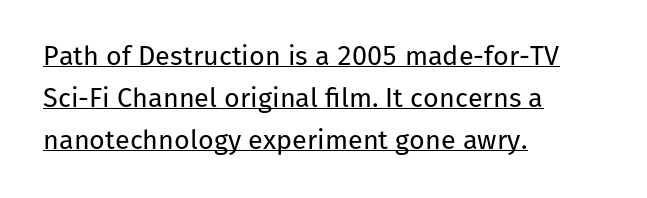
{"italic": "no", "bold": "no", "underline": "yes", "align": "left", "line_spacing": "normal", "line_spacing_ratio": 1.55, "letter_spacing": "normal", "letter_spacing_em": 0.0, "glyph_px": 27}
